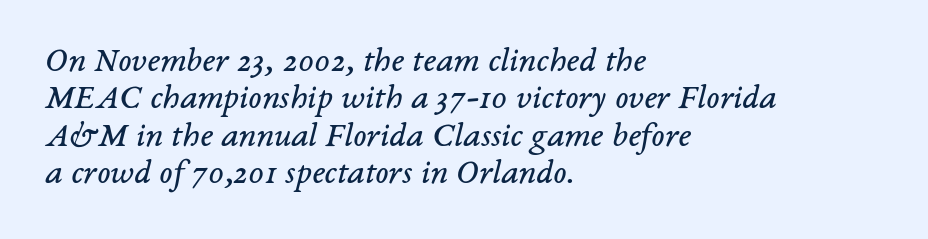
Q: Is the text bold? A: No.
Q: Is the text italic (slanted)? A: Yes, it leans right by about 14 degrees.
Q: Is the typeface a serif or a sans-serif typeface? A: Serif.
Q: Is the text underlined? A: No.
Q: How is the paragraph aligned? A: Left-aligned.
Q: Is the spacing between letters normal or unusually wide? A: Normal.
Q: Is the spacing between lines tight, normal or loose? A: Tight.
Q: Width (condensed, normal, or wide)? A: Normal.
Q: Stroke contrast? A: Low.
Q: x-height? A: Medium.
Q: Monospaced? A: No.
